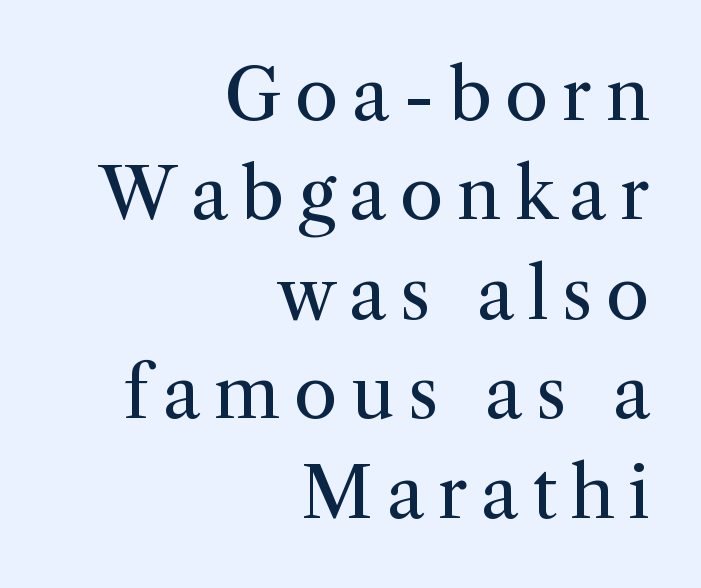
The image shows 71 px regular-weight serif type, upright; set right-aligned, normal line spacing (1.4x), not underlined; medium stroke contrast and a medium x-height.
